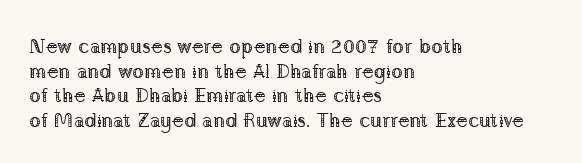
Casual observation: everything's shoved over to the left. This is not heavy type; no bold has been used. Italic? Not at all — the glyphs are vertical. The space beneath each line is pristine and unruled. No extra tracking has been applied to these lines.
